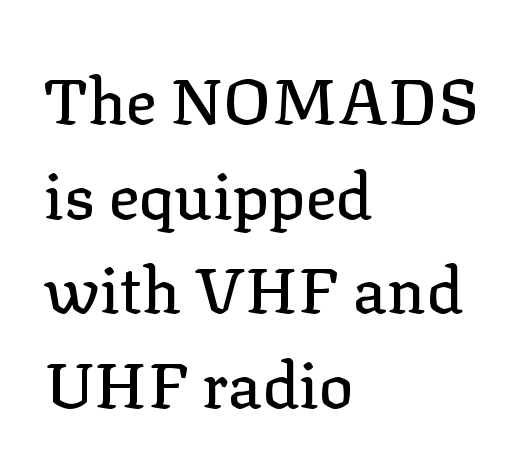
The image shows 64 px serif type, upright; set left-aligned, normal line spacing (1.48x), normal letter spacing, not underlined; low stroke contrast and a medium x-height.
